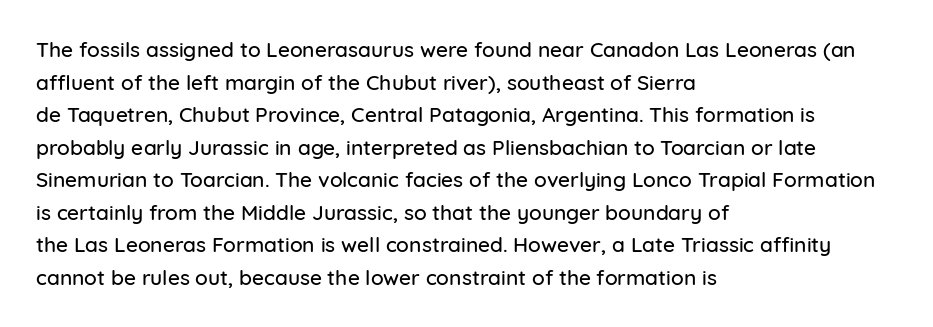
The line-height multiplier appears to be the usual default. Posture: straight, roman, zero tilt. This sample uses plain, unmodified letter spacing. No word sits above an underline.
